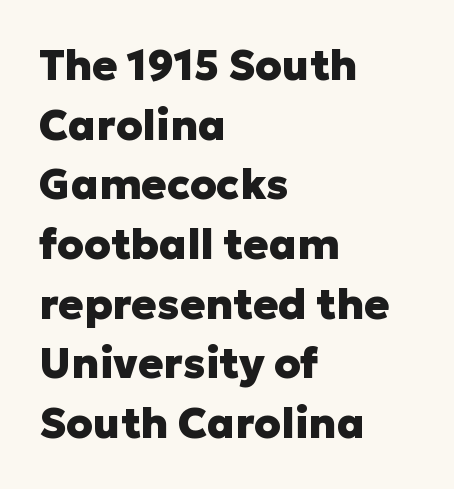
The image shows 42 px heavy sans-serif type, upright; set left-aligned, normal line spacing (1.42x), normal letter spacing, not underlined; low stroke contrast and a medium x-height.
